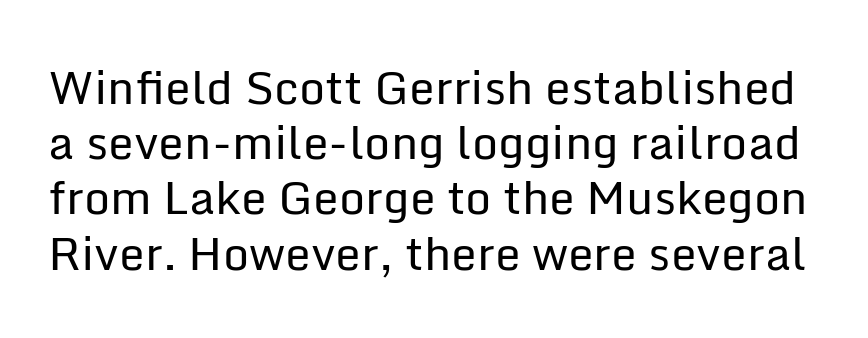
The image shows 46 px regular-weight sans-serif type, upright; set line spacing 1.2x, normal letter spacing, not underlined; low stroke contrast and a medium x-height.
